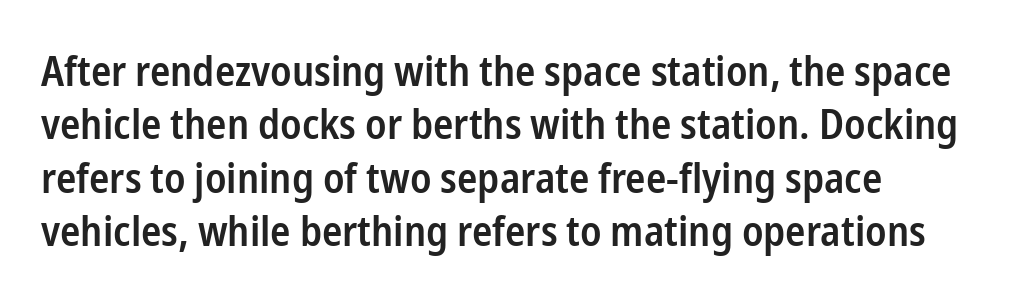
Q: Is the text bold? A: Semi-bold.
Q: Is the text italic (slanted)? A: No, it is upright.
Q: Is the typeface a serif or a sans-serif typeface? A: Sans-serif.
Q: Is the text underlined? A: No.
Q: How is the paragraph aligned? A: Left-aligned.
Q: Is the spacing between letters normal or unusually wide? A: Normal.
Q: Is the spacing between lines tight, normal or loose? A: Normal.
Q: Width (condensed, normal, or wide)? A: Condensed.
Q: Stroke contrast? A: Low.
Q: x-height? A: Medium.
Q: Monospaced? A: No.
